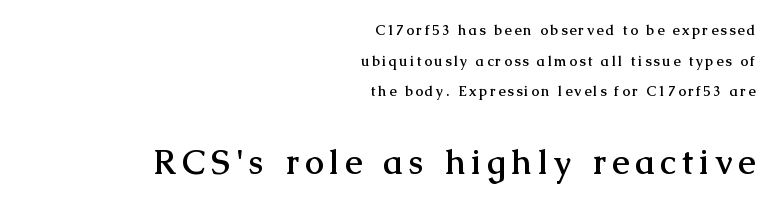
Q: Is the text bold? A: Yes.
Q: Is the text italic (slanted)? A: No, it is upright.
Q: Is the typeface a serif or a sans-serif typeface? A: Serif.
Q: Is the text underlined? A: No.
Q: How is the paragraph aligned? A: Right-aligned.
Q: Is the spacing between lines tight, normal or loose? A: Loose.
Q: Which block of text is set in a larger size, the first (top) or the second (bottom)? A: The second (bottom) one.
Q: Width (condensed, normal, or wide)? A: Normal.
Q: Stroke contrast? A: Medium.
Q: x-height? A: Medium.
Q: Monospaced? A: No.
